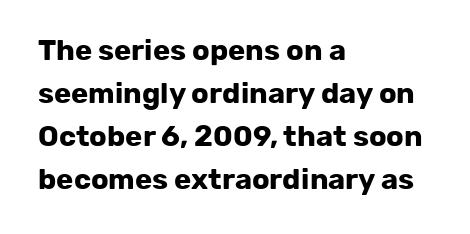
The image shows 29 px bold sans-serif type, upright; set left-aligned, normal line spacing (1.48x), normal letter spacing, not underlined; low stroke contrast and a medium x-height.
